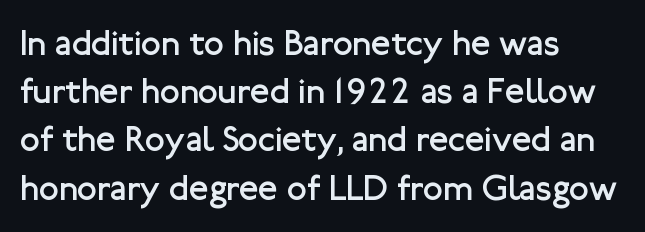
{"serif": "no", "italic": "no", "bold": "no", "weight": "regular", "width": "normal", "stroke_contrast": "low", "x_height": "medium", "monospaced": "no", "underline": "no", "align": "left", "line_spacing": "normal", "line_spacing_ratio": 1.34, "letter_spacing": "normal", "letter_spacing_em": 0.0, "glyph_px": 36}
